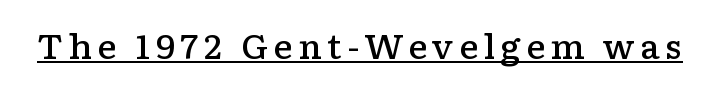
The image shows 33 px semibold, wide serif type, upright; set underlined; low stroke contrast and a medium x-height.
